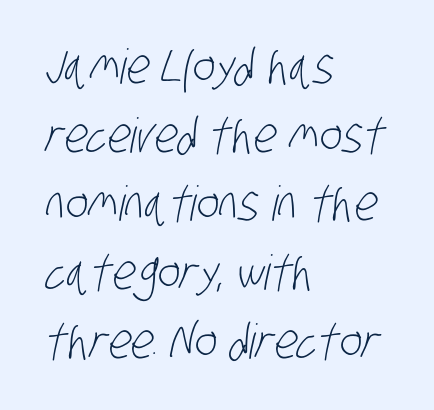
Q: Is the text bold? A: No.
Q: Is the typeface a serif or a sans-serif typeface? A: Sans-serif.
Q: Is the text underlined? A: No.
Q: How is the paragraph aligned? A: Left-aligned.
Q: Is the spacing between letters normal or unusually wide? A: Normal.
Q: Is the spacing between lines tight, normal or loose? A: Normal.
Q: Width (condensed, normal, or wide)? A: Condensed.
Q: Stroke contrast? A: Low.
Q: x-height? A: Large.
Q: Monospaced? A: No.
